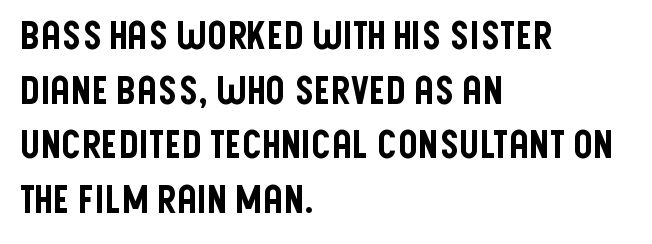
The image shows 38 px condensed sans-serif type, upright; set left-aligned, normal line spacing (1.44x), normal letter spacing, not underlined; low stroke contrast and a large x-height.
